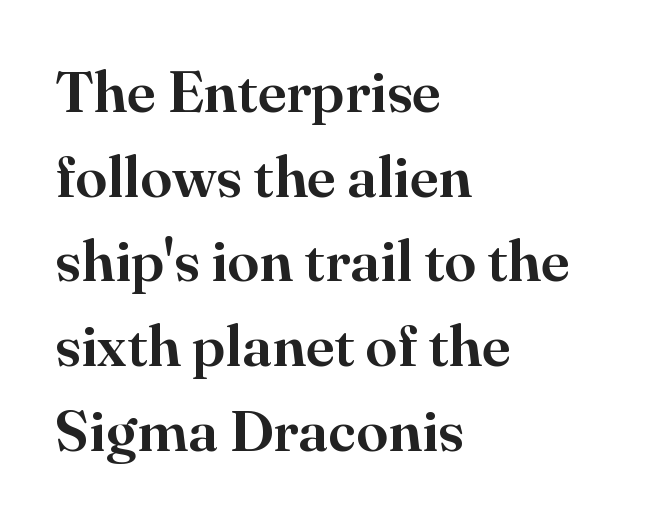
{"serif": "yes", "italic": "no", "width": "normal", "stroke_contrast": "high", "x_height": "small", "monospaced": "no", "underline": "no", "align": "left", "line_spacing": "normal", "line_spacing_ratio": 1.46, "letter_spacing": "normal", "letter_spacing_em": 0.0, "glyph_px": 58}
